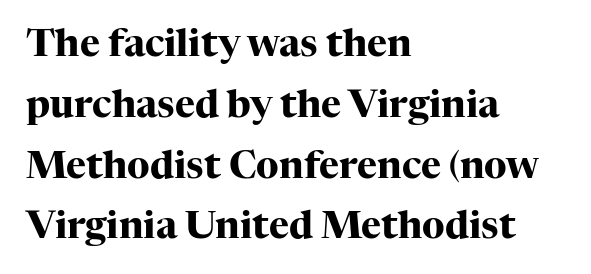
Every stem runs plumb, perpendicular to the baseline. A typesetter would call this proportional, since set widths differ per character. Students, observe: this is what conventionally led text looks like. The passage shown is not underscored anywhere. The setting favours the left margin, as ordinary paragraphs usually do. The horizontal fit of the characters is conventional and even.
